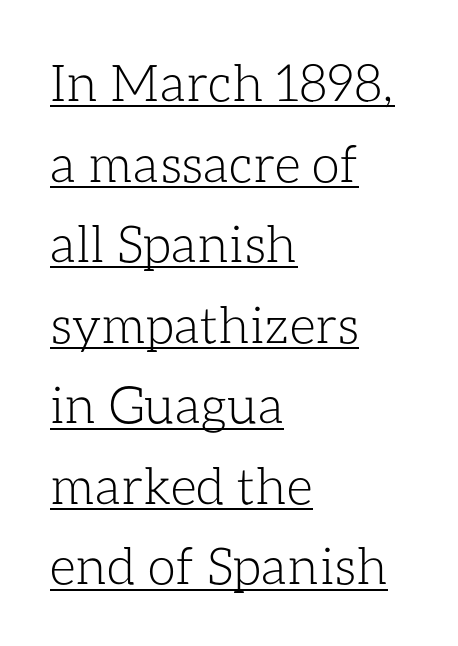
The image shows 51 px light type, upright; set left-aligned, normal line spacing (1.58x), normal letter spacing, underlined; low stroke contrast and a medium x-height.
